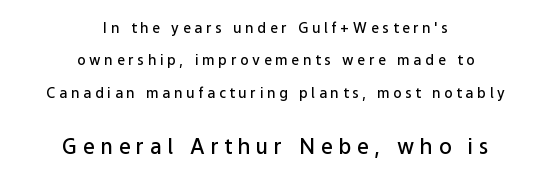
The image shows 21 px text type, upright; set centered, loose line spacing (2.31x), unusually wide letter spacing (+0.27 em), not underlined; the second (bottom) block is 1.5x larger.
